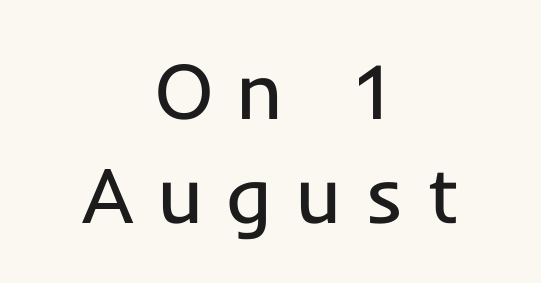
{"serif": "no", "italic": "no", "bold": "no", "weight": "regular", "width": "normal", "stroke_contrast": "low", "x_height": "medium", "monospaced": "no", "underline": "no", "align": "center", "line_spacing": "normal", "line_spacing_ratio": 1.3, "letter_spacing": "wide", "letter_spacing_em": 0.28, "glyph_px": 80}
